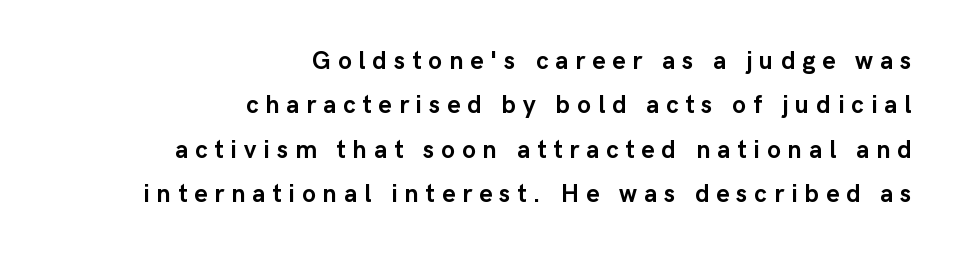
Compared with a flush-left layout, this one pins lines to the opposite, right side. Is the letter spacing exaggerated? Yes — the characters are pushed far apart. These lines carry a lot of weight — the face is fully bold. Descenders are the only things crossing below the line.
